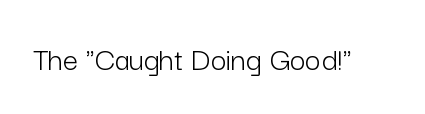
Q: Is the text bold? A: No.
Q: Is the text italic (slanted)? A: No, it is upright.
Q: Is the typeface a serif or a sans-serif typeface? A: Sans-serif.
Q: Is the text underlined? A: No.
Q: Is the spacing between letters normal or unusually wide? A: Normal.
Q: Width (condensed, normal, or wide)? A: Normal.
Q: Stroke contrast? A: Low.
Q: x-height? A: Medium.
Q: Monospaced? A: No.
